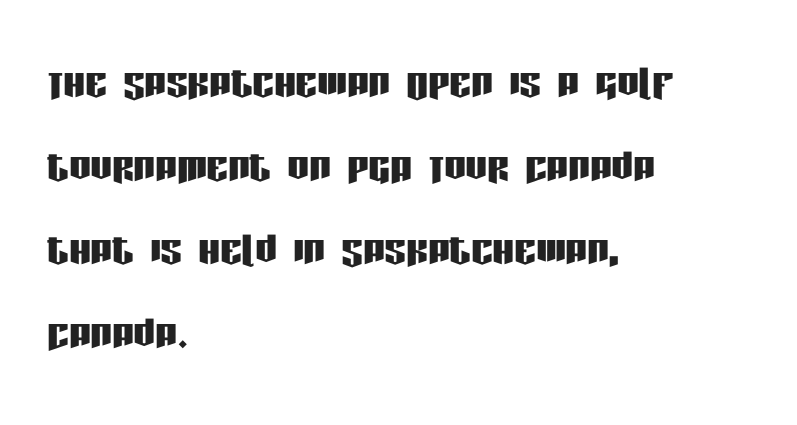
Q: Is the text italic (slanted)? A: No, it is upright.
Q: Is the typeface a serif or a sans-serif typeface? A: Sans-serif.
Q: Is the text underlined? A: No.
Q: How is the paragraph aligned? A: Left-aligned.
Q: Is the spacing between letters normal or unusually wide? A: Normal.
Q: Is the spacing between lines tight, normal or loose? A: Normal.
Q: Width (condensed, normal, or wide)? A: Condensed.
Q: Stroke contrast? A: Low.
Q: x-height? A: Large.
Q: Monospaced? A: No.
